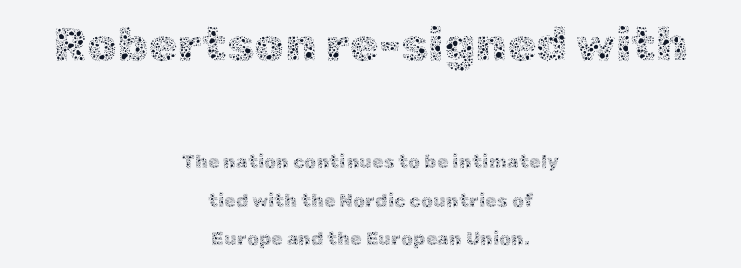
{"italic": "no", "bold": "no", "weight": "thin", "width": "normal", "x_height": "medium", "monospaced": "no", "underline": "no", "align": "center", "line_spacing": "loose", "line_spacing_ratio": 2.03, "letter_spacing": "normal", "letter_spacing_em": 0.0, "larger_block": "first", "size_ratio": 2.47, "glyph_px": 47}
